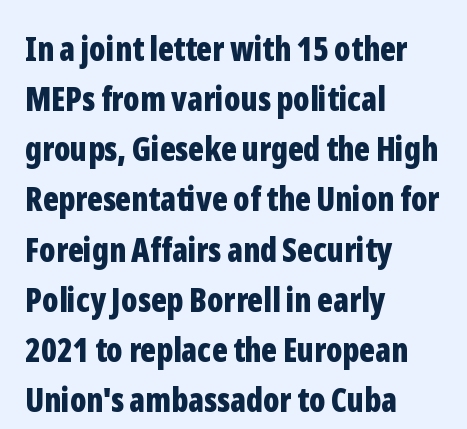
Weight check: bold — yes, fully. These lines were composed using upright roman letters. Anything drawn beneath the words? Only blank space. Regarding serifs, this sample does without them.
